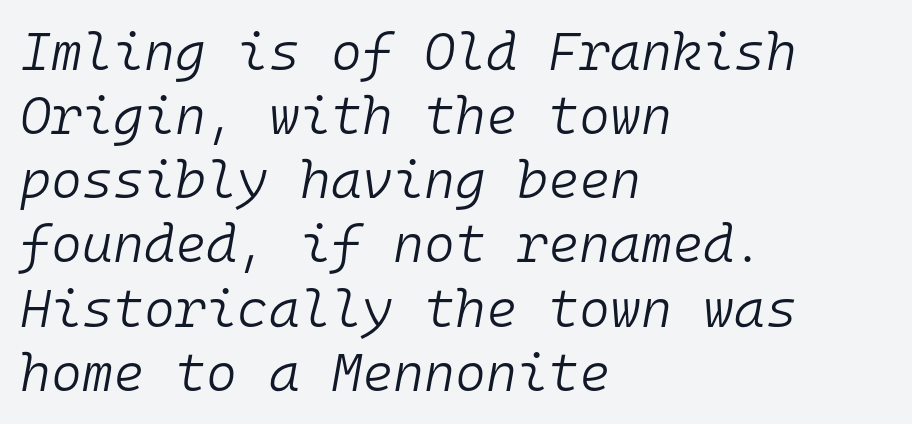
Q: Is the text bold? A: No.
Q: Is the text italic (slanted)? A: Yes, it leans right by about 10 degrees.
Q: Is the text underlined? A: No.
Q: How is the paragraph aligned? A: Left-aligned.
Q: Is the spacing between letters normal or unusually wide? A: Normal.
Q: Width (condensed, normal, or wide)? A: Normal.
Q: Stroke contrast? A: Low.
Q: x-height? A: Medium.
Q: Monospaced? A: Yes.
